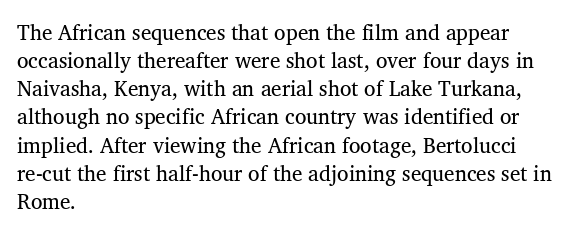
{"bold": "no", "underline": "no", "align": "left", "line_spacing": "normal", "line_spacing_ratio": 1.34, "letter_spacing": "normal", "letter_spacing_em": 0.0, "glyph_px": 21}
